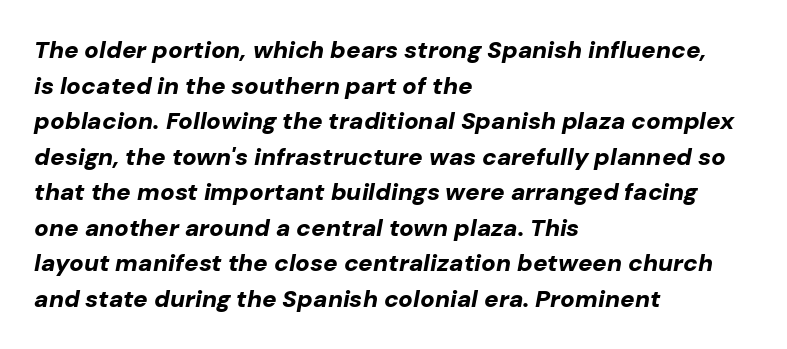
{"italic": "yes", "lean": "right", "slant_degrees": 10, "bold": "yes", "underline": "no", "align": "left", "line_spacing": "normal", "line_spacing_ratio": 1.48, "letter_spacing": "normal", "letter_spacing_em": 0.0, "glyph_px": 24}
